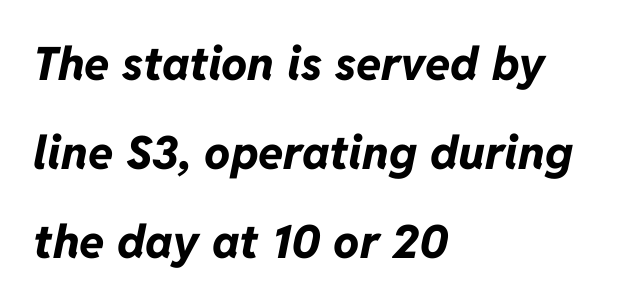
A bare baseline throughout the passage. Words appear dense and cohesive because spacing is normal. Thick stems and heavy bowls — unmistakably bold. Does the lettering tilt? It does — this is italic. Spacing verdict: proportional, widths tailored to each character.
